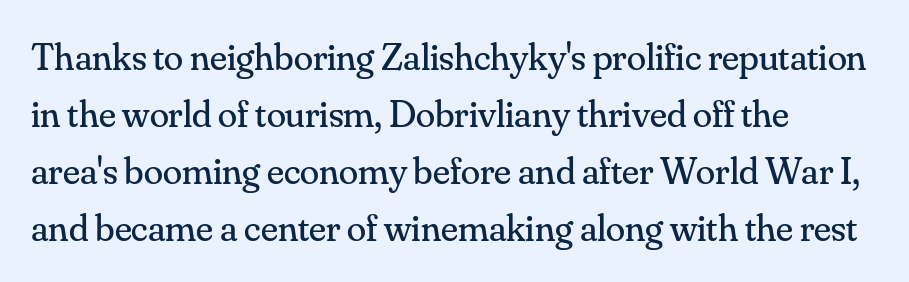
Words appear dense and cohesive because spacing is normal. Quick note: underline off. A light-to-regular cut is what we see here. Notice how the passage keeps a crisp vertical edge on the left only. Regular leading. The face used here is proportionally spaced, like ordinary book or web type.
